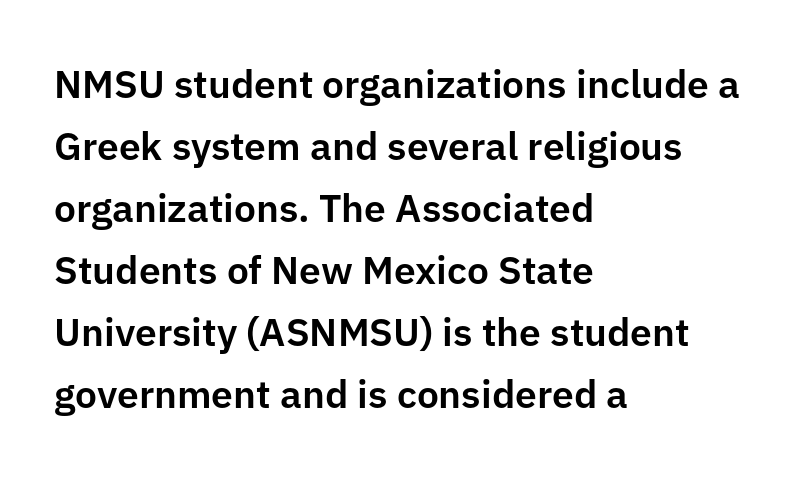
The gaps between neighbouring characters are ordinary and unremarkable. The lines in this sample share a left origin and differ only in where they stop. You could not count columns in this text — the font is proportionally spaced. The space between consecutive lines is moderate. Descenders are the only things crossing below the line. The lettering holds an erect, upright posture throughout.
